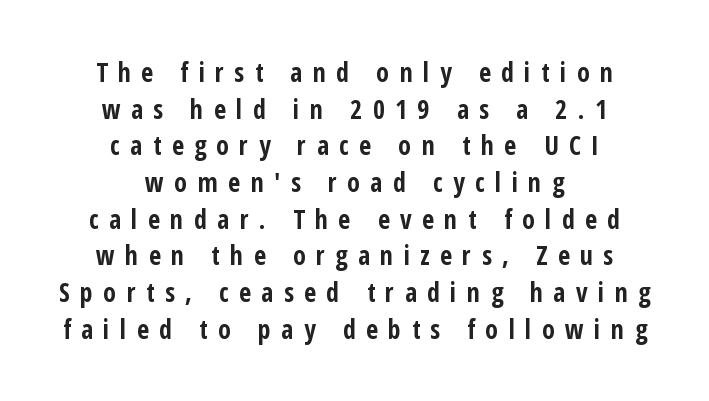
A dark, heavy texture on the line: the type is bold. Students, observe: this is what conventionally led text looks like. Loose tracking; the words dissolve into strings of separated letters. The setting favours the middle, as headings and verse often do. A roman cut, with each character standing at attention. The gap between lines stays unmarked.
